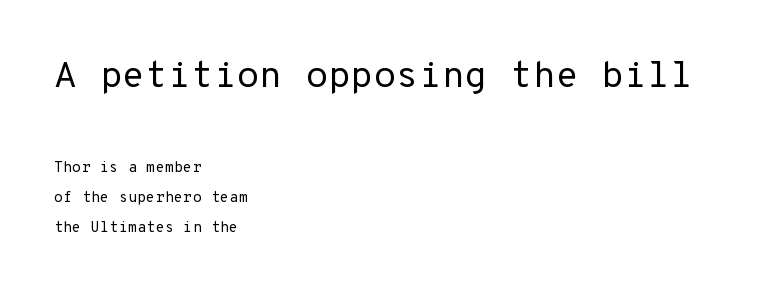
The image shows 37 px regular-weight sans-serif type, upright; set left-aligned, loose line spacing (2.0x), normal letter spacing, not underlined; the first (top) block is 2.47x larger; low stroke contrast and a medium x-height.
